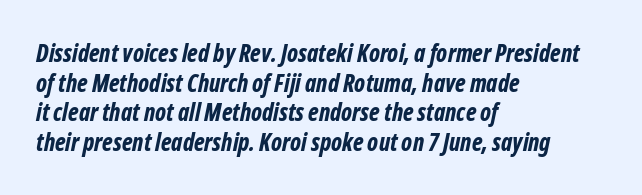
Q: Is the text bold? A: Yes.
Q: Is the text italic (slanted)? A: Yes, it leans right by about 12 degrees.
Q: Is the text underlined? A: No.
Q: How is the paragraph aligned? A: Left-aligned.
Q: Is the spacing between letters normal or unusually wide? A: Normal.
